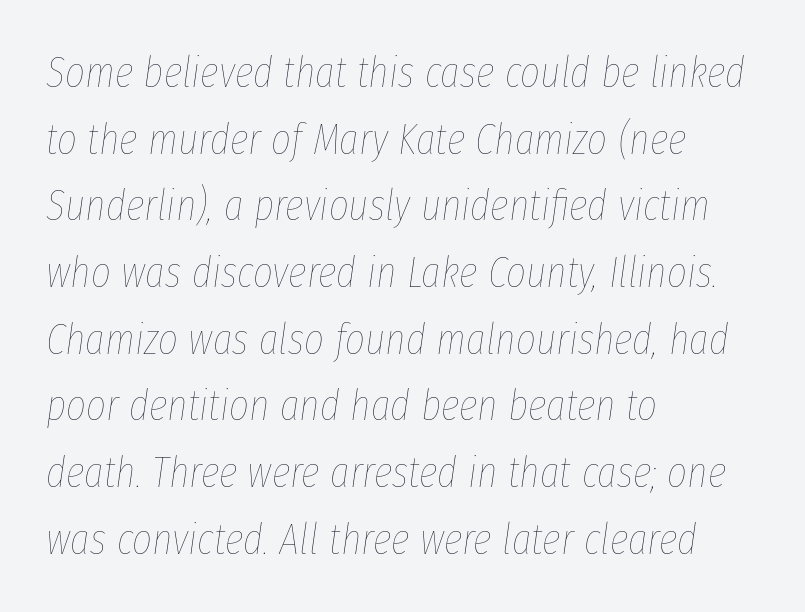
Normally led — the rows are evenly, conventionally spaced. Tracking value appears to be zero — textbook default spacing. This reads as an unemphasized weight, regular at the heaviest. Spacing verdict: proportional, widths tailored to each character. The rendering applies a slant to the glyphs.
